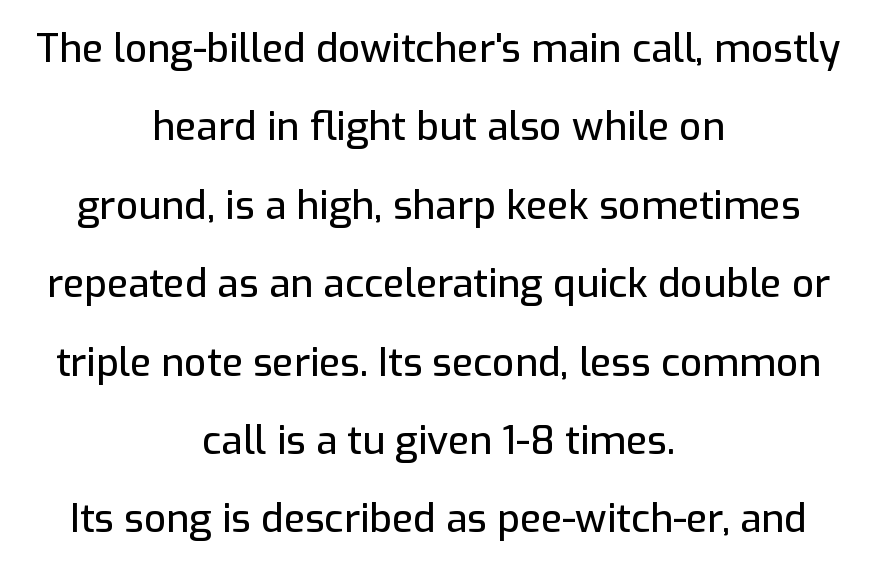
Spacing verdict: proportional, widths tailored to each character. Honestly, the letter spacing is just normal — you wouldn't notice it. Observe the absence of serifs on each vertical stroke in this sample. The glyphs are unaccompanied by any horizontal stroke below them.
